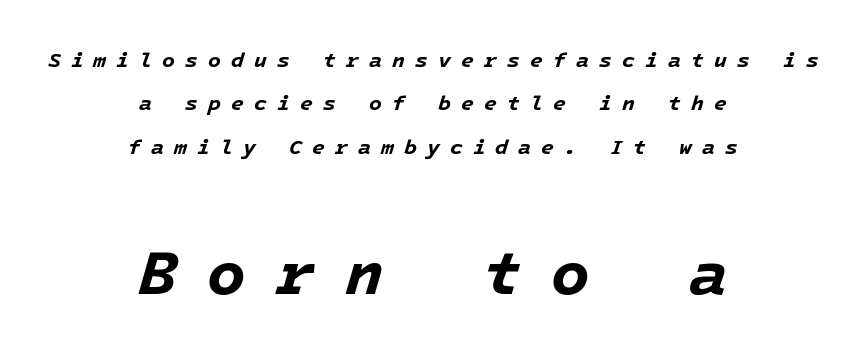
{"italic": "yes", "lean": "right", "slant_degrees": 16, "bold": "yes", "weight": "bold", "width": "normal", "stroke_contrast": "low", "x_height": "medium", "underline": "no", "align": "center", "line_spacing": "loose", "line_spacing_ratio": 2.07, "letter_spacing": "wide", "letter_spacing_em": 0.48, "larger_block": "second", "size_ratio": 3.0, "glyph_px": 63}
